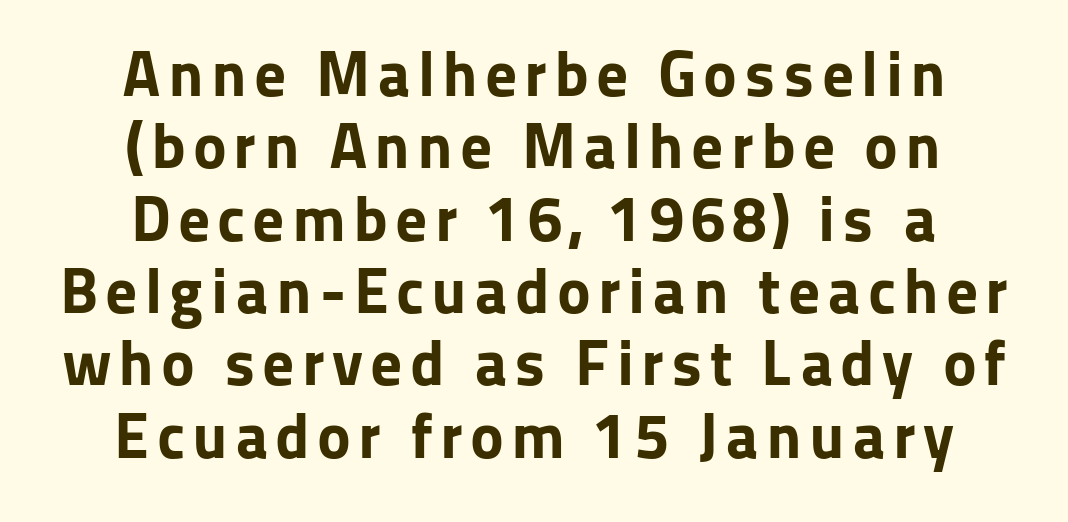
The image shows 64 px bold sans-serif type, upright; set centered, tight line spacing (1.13x), not underlined; low stroke contrast and a medium x-height.
